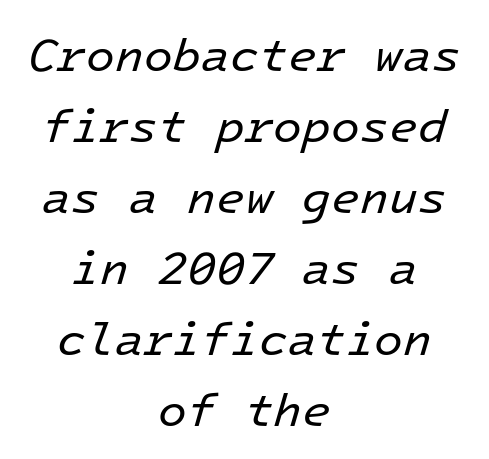
Q: Is the text bold? A: No.
Q: Is the text italic (slanted)? A: Yes, it leans right by about 16 degrees.
Q: Is the text underlined? A: No.
Q: How is the paragraph aligned? A: Centered.
Q: Is the spacing between letters normal or unusually wide? A: Normal.
Q: Is the spacing between lines tight, normal or loose? A: Normal.
Q: Width (condensed, normal, or wide)? A: Normal.
Q: Stroke contrast? A: Low.
Q: x-height? A: Medium.
Q: Monospaced? A: Yes.
